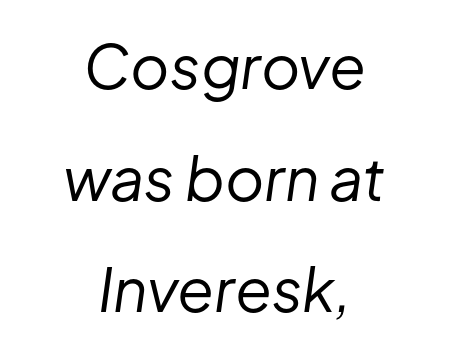
The image shows 60 px regular-weight type, italic (leaning right); set centered, line spacing 1.86x, normal letter spacing, not underlined; low stroke contrast and a medium x-height.
